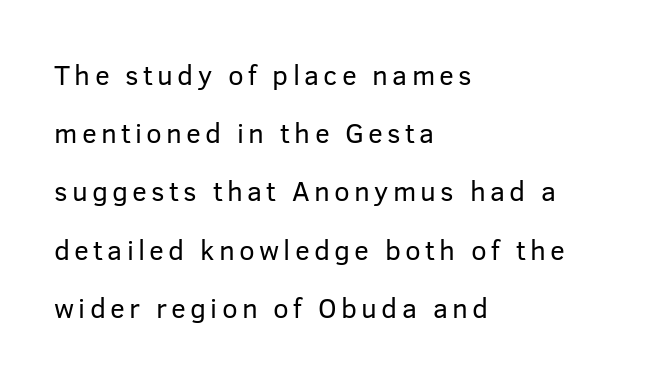
{"serif": "no", "italic": "no", "bold": "no", "weight": "regular", "width": "normal", "stroke_contrast": "low", "x_height": "medium", "monospaced": "no", "underline": "no", "align": "left", "line_spacing": "loose", "line_spacing_ratio": 2.08, "glyph_px": 28}
